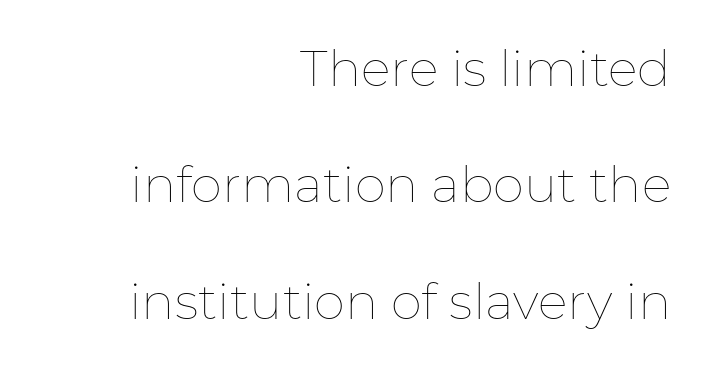
Does the copy run flush right? Yes — the right margin is perfectly even. Bare-footed words on every line. The typography opts for an upright posture over an oblique one. Spacing verdict: proportional, widths tailored to each character. Each word holds together tightly as a unit, with standard inter-letter gaps.
